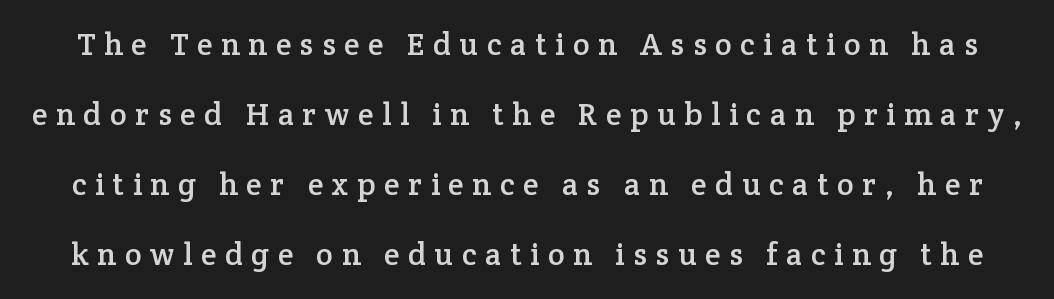
{"serif": "yes", "italic": "no", "width": "normal", "stroke_contrast": "low", "x_height": "medium", "monospaced": "no", "underline": "no", "line_spacing": "loose", "line_spacing_ratio": 2.26, "letter_spacing": "wide", "letter_spacing_em": 0.28, "glyph_px": 31}
